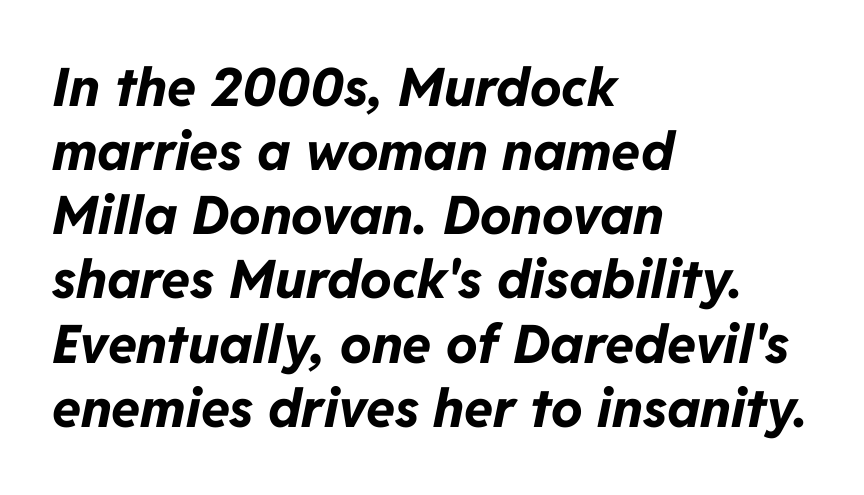
Thick stems and heavy bowls — unmistakably bold. The letters sit at their default tracking, neither squeezed nor spread. There's an unmistakable incline to the writing here. Clear beneath every line of the passage.
